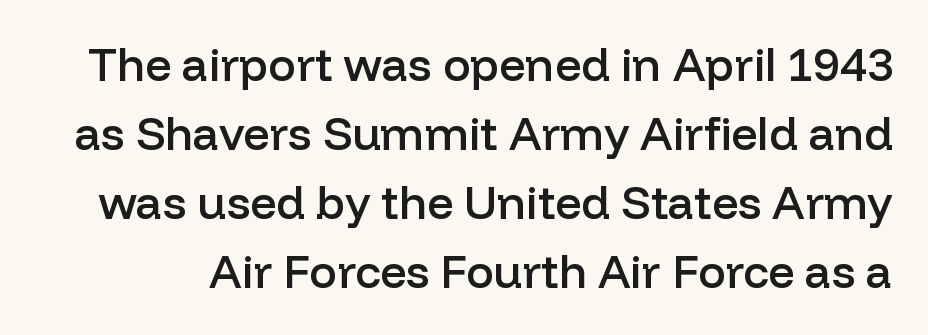
The image shows 46 px semibold sans-serif type, upright; set normal line spacing (1.5x), normal letter spacing, not underlined; low stroke contrast and a medium x-height.
